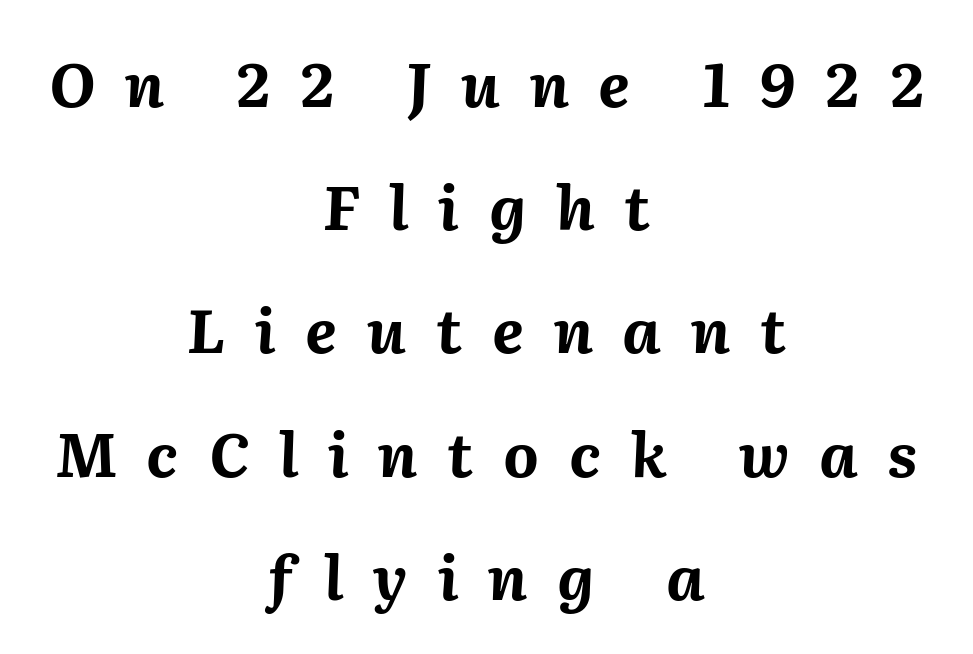
The image shows 61 px bold type, italic (leaning right); set centered, loose line spacing (2.02x), unusually wide letter spacing (+0.49 em), not underlined; medium stroke contrast and a medium x-height.
